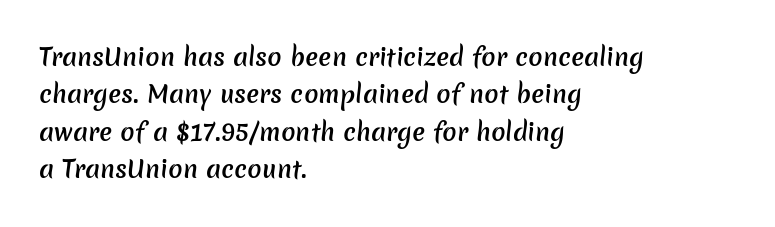
{"bold": "semi", "underline": "no", "align": "left", "line_spacing": "normal", "line_spacing_ratio": 1.56, "letter_spacing": "normal", "letter_spacing_em": 0.0, "glyph_px": 24}
